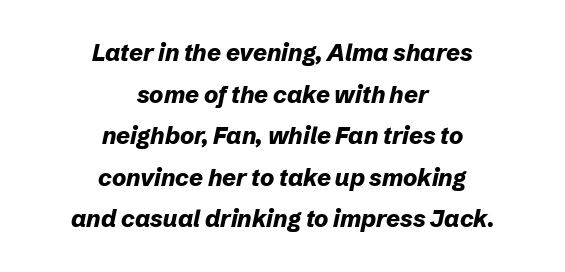
Q: Is the text bold? A: Yes.
Q: Is the text italic (slanted)? A: Yes, it leans right by about 12 degrees.
Q: Is the text underlined? A: No.
Q: How is the paragraph aligned? A: Centered.
Q: Is the spacing between letters normal or unusually wide? A: Normal.
